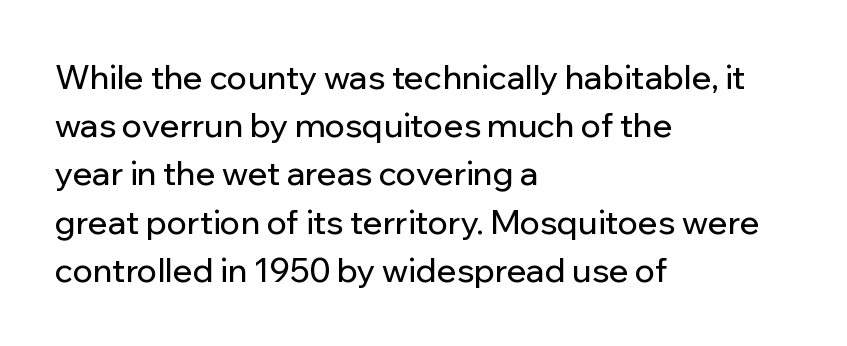
Q: Is the text italic (slanted)? A: No, it is upright.
Q: Is the typeface a serif or a sans-serif typeface? A: Sans-serif.
Q: Is the text underlined? A: No.
Q: How is the paragraph aligned? A: Left-aligned.
Q: Is the spacing between letters normal or unusually wide? A: Normal.
Q: Is the spacing between lines tight, normal or loose? A: Normal.
Q: Width (condensed, normal, or wide)? A: Normal.
Q: Stroke contrast? A: Low.
Q: x-height? A: Medium.
Q: Monospaced? A: No.
